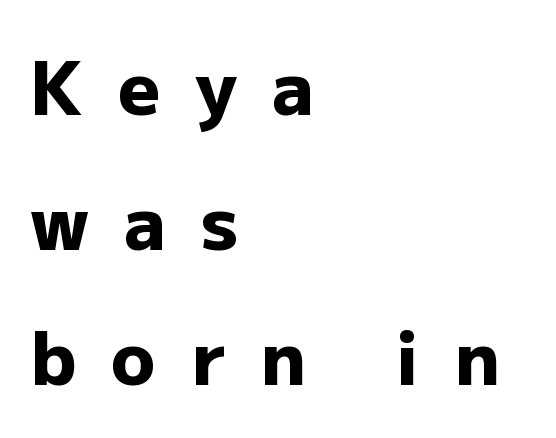
{"serif": "no", "italic": "no", "bold": "yes", "weight": "heavy", "width": "normal", "stroke_contrast": "low", "x_height": "medium", "monospaced": "no", "underline": "no", "align": "left", "line_spacing_ratio": 1.85, "letter_spacing": "wide", "letter_spacing_em": 0.48, "glyph_px": 73}
